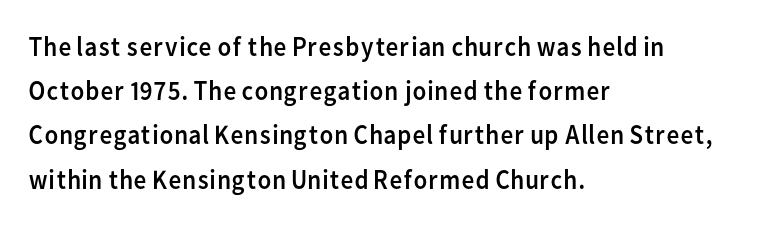
{"serif": "no", "italic": "no", "bold": "no", "weight": "regular", "width": "normal", "stroke_contrast": "low", "x_height": "medium", "monospaced": "no", "underline": "no", "align": "left", "line_spacing": "normal", "line_spacing_ratio": 1.58, "letter_spacing": "normal", "letter_spacing_em": 0.0, "glyph_px": 28}
